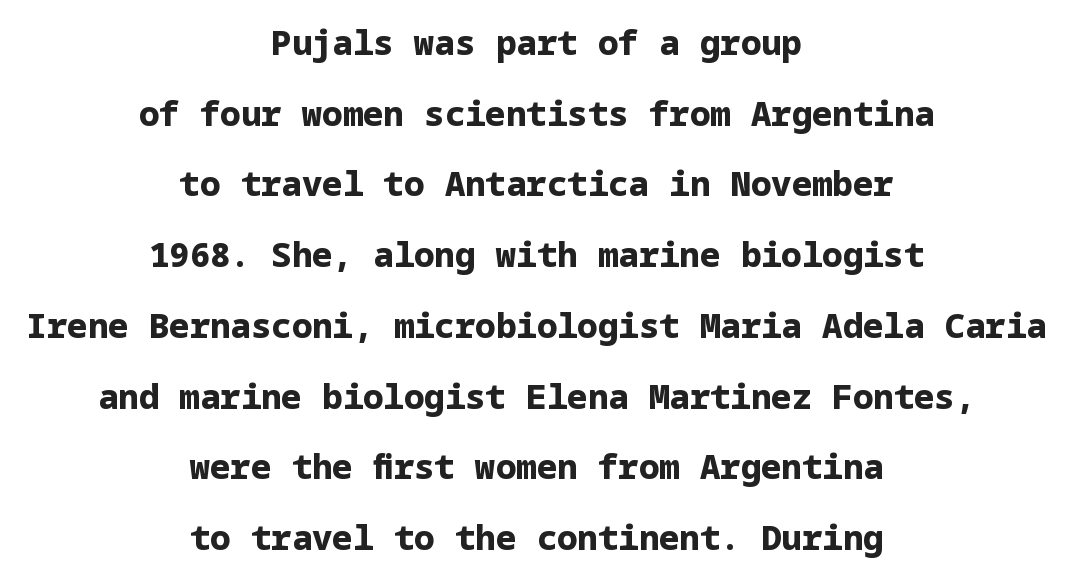
The image shows 34 px bold sans-serif type, upright; set centered, loose line spacing (2.08x), normal letter spacing, not underlined; low stroke contrast and a medium x-height.
